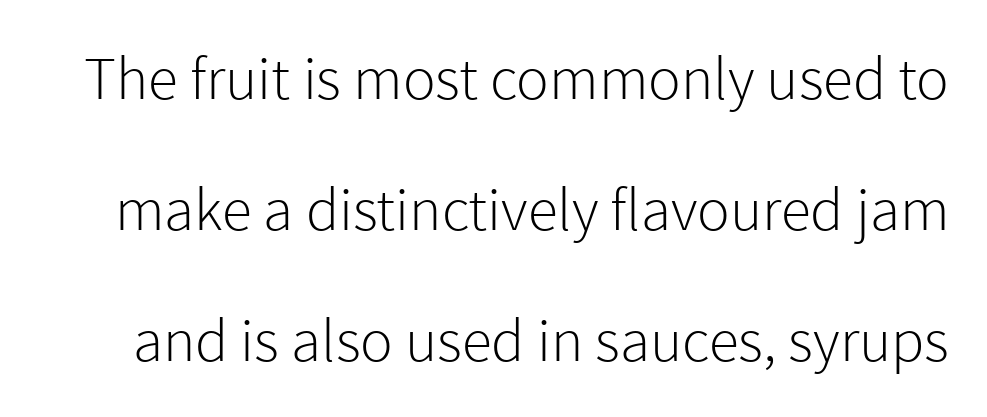
The image shows 61 px light sans-serif type, upright; set loose line spacing (2.15x), normal letter spacing, not underlined; a medium x-height.
